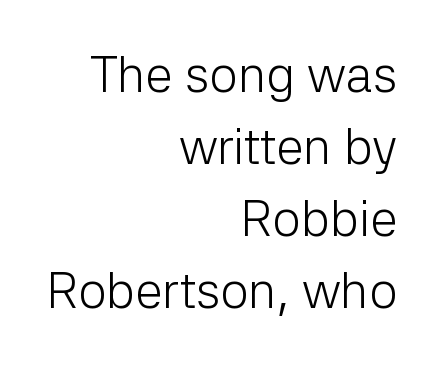
Q: Is the text bold? A: No.
Q: Is the text italic (slanted)? A: No, it is upright.
Q: Is the typeface a serif or a sans-serif typeface? A: Sans-serif.
Q: Is the text underlined? A: No.
Q: How is the paragraph aligned? A: Right-aligned.
Q: Is the spacing between letters normal or unusually wide? A: Normal.
Q: Is the spacing between lines tight, normal or loose? A: Normal.
Q: Width (condensed, normal, or wide)? A: Normal.
Q: Stroke contrast? A: Low.
Q: x-height? A: Medium.
Q: Monospaced? A: No.
